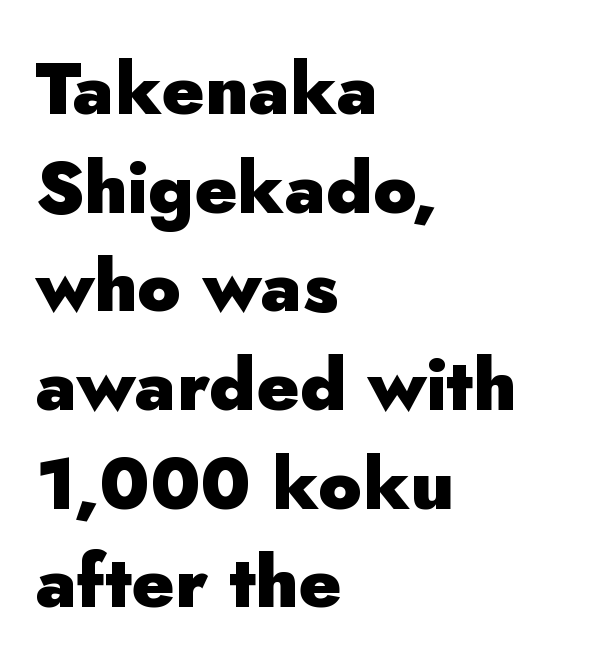
The image shows 72 px heavy sans-serif type, upright; set left-aligned, normal line spacing (1.37x), normal letter spacing, not underlined; low stroke contrast and a small x-height.
